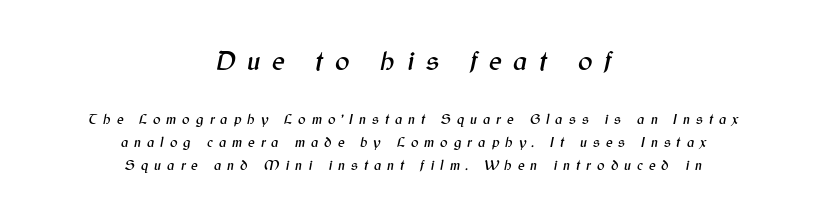
The image shows 27 px text type, italic (leaning right); set centered, normal line spacing (1.65x), unusually wide letter spacing (+0.43 em), not underlined; the first (top) block is 1.93x larger.
